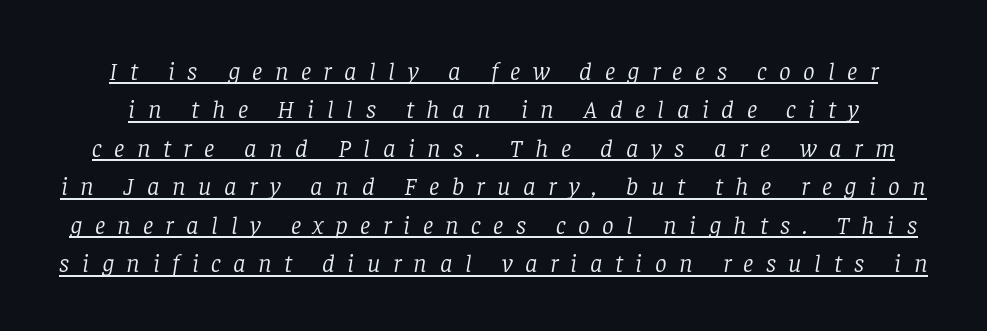
Q: Is the text bold? A: No.
Q: Is the text italic (slanted)? A: Yes, it leans right by about 8 degrees.
Q: Is the text underlined? A: Yes.
Q: Is the spacing between letters normal or unusually wide? A: Unusually wide.
Q: Is the spacing between lines tight, normal or loose? A: Normal.
